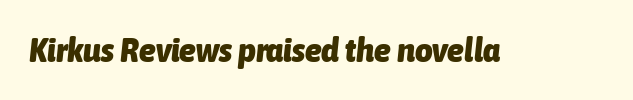
Q: Is the text bold? A: Yes.
Q: Is the text italic (slanted)? A: Yes, it leans right by about 6 degrees.
Q: Is the text underlined? A: No.
Q: Is the spacing between letters normal or unusually wide? A: Normal.
Q: Width (condensed, normal, or wide)? A: Condensed.
Q: Stroke contrast? A: Low.
Q: x-height? A: Medium.
Q: Monospaced? A: No.
